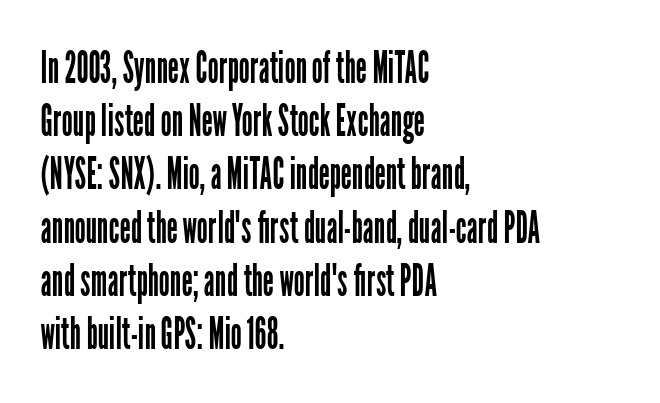
{"serif": "no", "italic": "no", "bold": "no", "weight": "regular", "width": "condensed", "stroke_contrast": "low", "x_height": "medium", "monospaced": "no", "underline": "no", "align": "left", "line_spacing_ratio": 1.21, "letter_spacing": "normal", "letter_spacing_em": 0.0, "glyph_px": 44}
